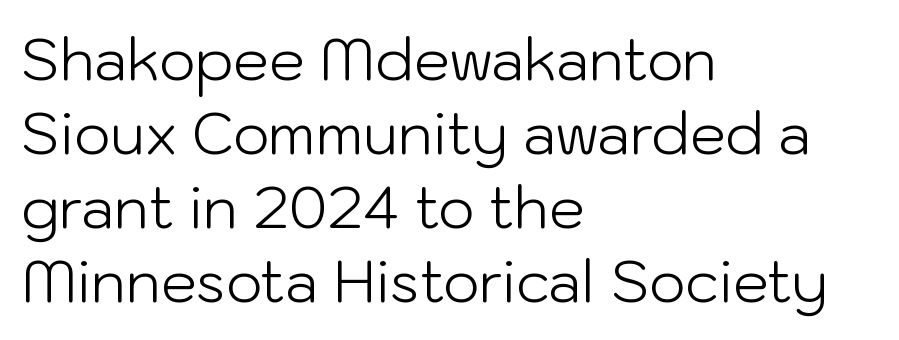
These lines keep a tight, regular rhythm from letter to letter. Reading down the column, the eye jumps a familiar distance to each next line. The letters advance in unequal steps, a hallmark of proportional type. The weight tops out at a normal text grade.
